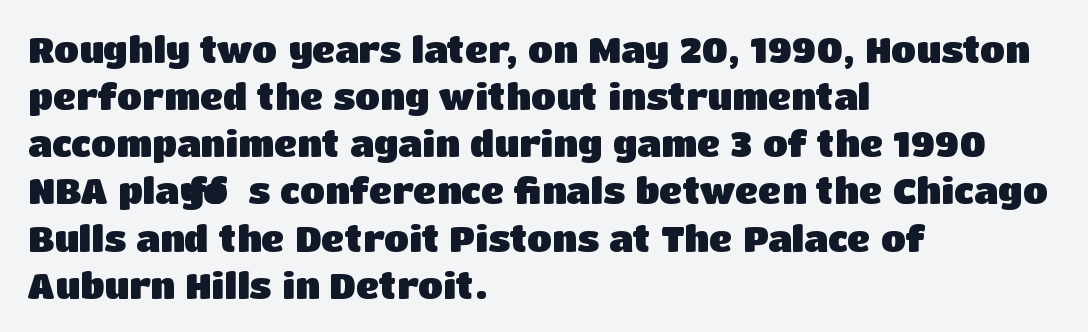
As a designer I'd log this as weight 700, bold. Here the designer chose a conventional face with non-uniform glyph widths. Look at the tracking — it's just the regular setting, nothing added. Ascenders rise straight up at ninety degrees. Where is the straight margin? On the left. Nobody drew a line under any word here.
